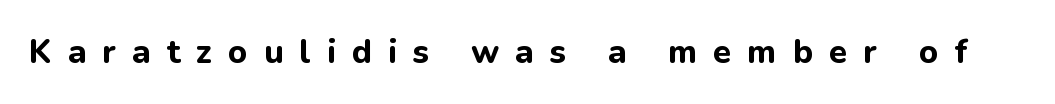
The image shows 33 px bold sans-serif type, upright; set unusually wide letter spacing (+0.49 em), not underlined; low stroke contrast and a medium x-height.
